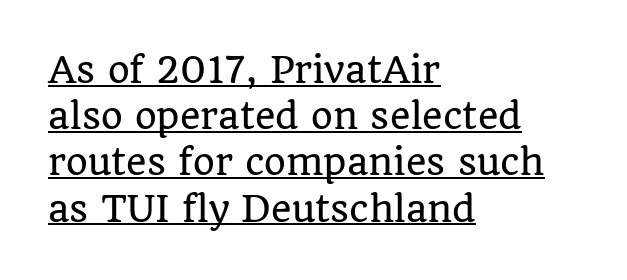
The image shows 35 px serif type, upright; set left-aligned, normal line spacing (1.32x), normal letter spacing, underlined; low stroke contrast and a large x-height.
